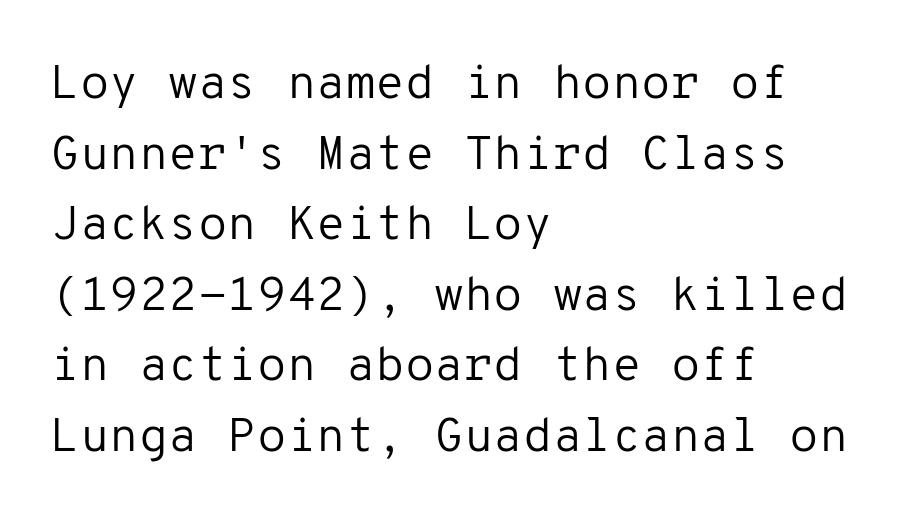
Q: Is the text bold? A: No.
Q: Is the text italic (slanted)? A: No, it is upright.
Q: Is the typeface a serif or a sans-serif typeface? A: Sans-serif.
Q: Is the text underlined? A: No.
Q: How is the paragraph aligned? A: Left-aligned.
Q: Is the spacing between letters normal or unusually wide? A: Normal.
Q: Is the spacing between lines tight, normal or loose? A: Normal.
Q: Width (condensed, normal, or wide)? A: Normal.
Q: Stroke contrast? A: Low.
Q: x-height? A: Medium.
Q: Monospaced? A: Yes.
